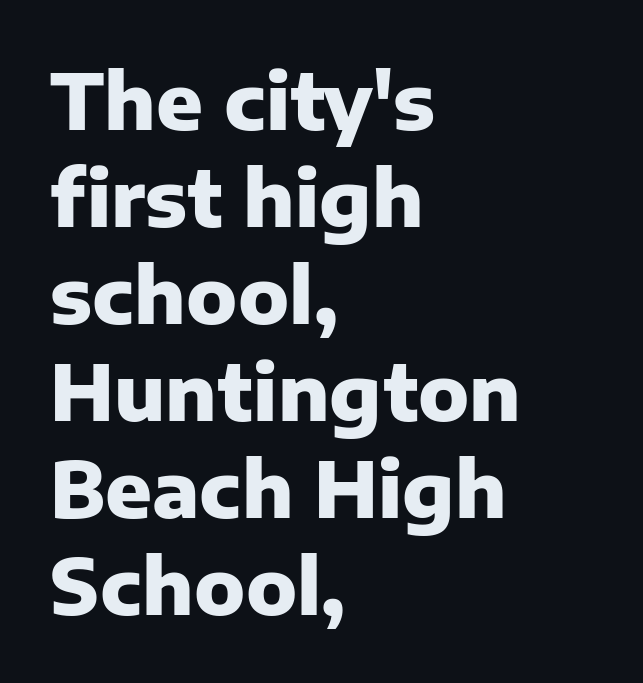
Q: Is the text bold? A: Yes.
Q: Is the text italic (slanted)? A: No, it is upright.
Q: Is the typeface a serif or a sans-serif typeface? A: Sans-serif.
Q: Is the text underlined? A: No.
Q: How is the paragraph aligned? A: Left-aligned.
Q: Is the spacing between letters normal or unusually wide? A: Normal.
Q: Is the spacing between lines tight, normal or loose? A: Normal.
Q: Width (condensed, normal, or wide)? A: Normal.
Q: Stroke contrast? A: Low.
Q: x-height? A: Medium.
Q: Monospaced? A: No.
